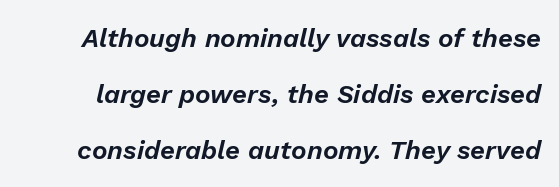
Q: Is the text italic (slanted)? A: Yes, it leans right by about 13 degrees.
Q: Is the text underlined? A: No.
Q: Is the spacing between letters normal or unusually wide? A: Normal.
Q: Is the spacing between lines tight, normal or loose? A: Loose.
